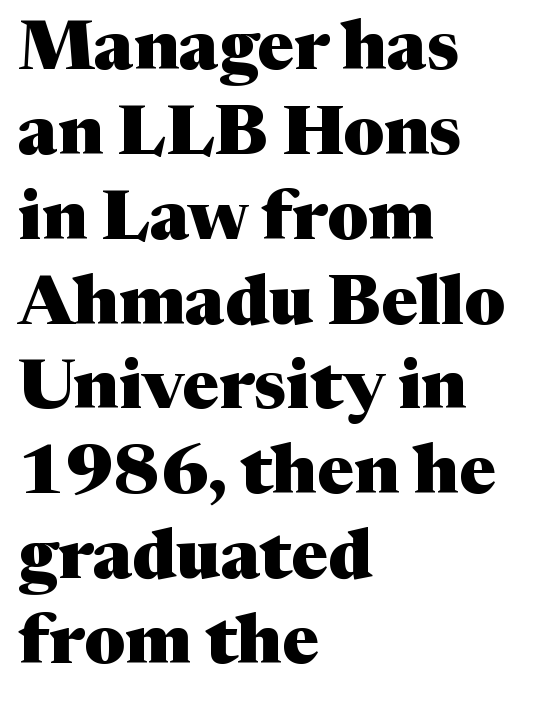
The image shows 69 px heavy serif type, upright; set left-aligned, line spacing 1.23x, normal letter spacing, not underlined; medium stroke contrast and a medium x-height.
